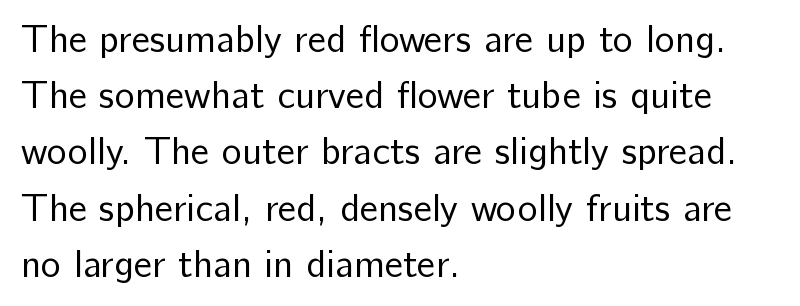
The image shows 38 px regular-weight sans-serif type, upright; set left-aligned, normal line spacing (1.48x), normal letter spacing, not underlined; low stroke contrast and a medium x-height.
